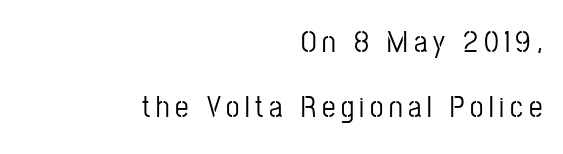
The letters stand upright; this is a roman face. The face used here is a sans, in the tradition of grotesques and geometrics. Teacher's note: observe the even right margin — that is flush-right alignment. Each letter keeps its own natural width here, so spacing adapts to shape. The words here are not underlined. How would I describe the line gaps? Wide and relaxed.
